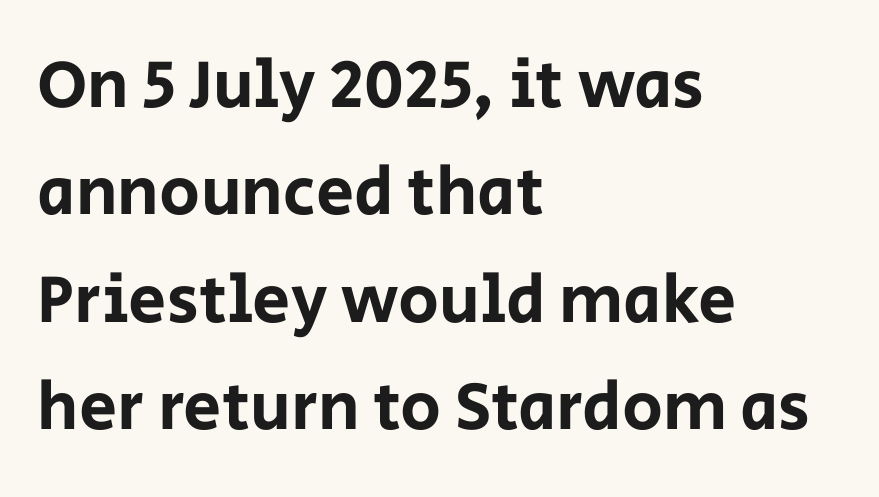
This sample keeps an unexceptional amount of space between lines. What stands out about the letter spacing? Nothing — it is the standard amount. Grotesque or geometric, the face here clearly has no serifs. These lines are rendered in a variable-pitch font. Visually the block forms a straight wall on the left and a jagged coastline on the right.
